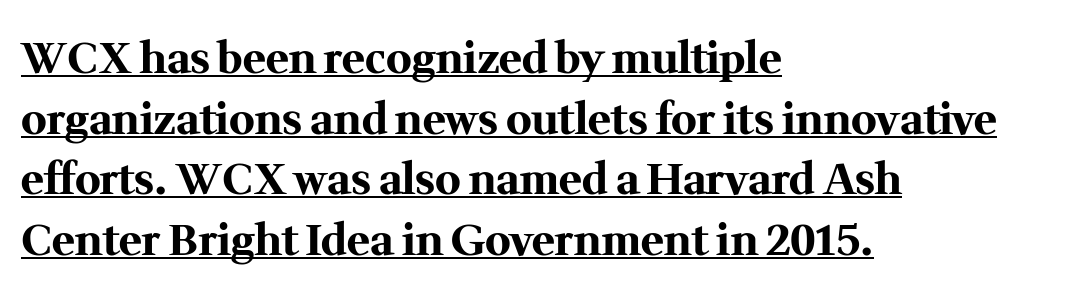
{"serif": "yes", "italic": "no", "bold": "yes", "weight": "bold", "width": "normal", "stroke_contrast": "medium", "x_height": "medium", "monospaced": "no", "underline": "yes", "align": "left", "line_spacing": "normal", "line_spacing_ratio": 1.41, "letter_spacing": "normal", "letter_spacing_em": 0.0, "glyph_px": 43}
